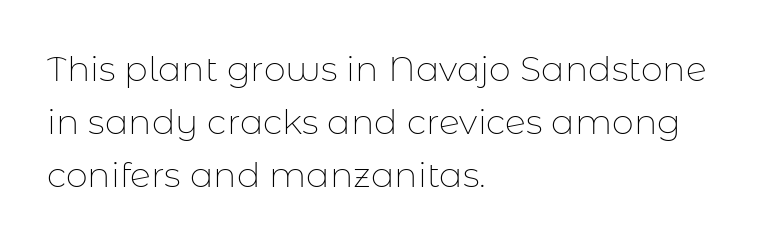
The image shows 35 px thin sans-serif type, upright; set left-aligned, normal line spacing (1.52x), normal letter spacing, not underlined; low stroke contrast and a medium x-height.
